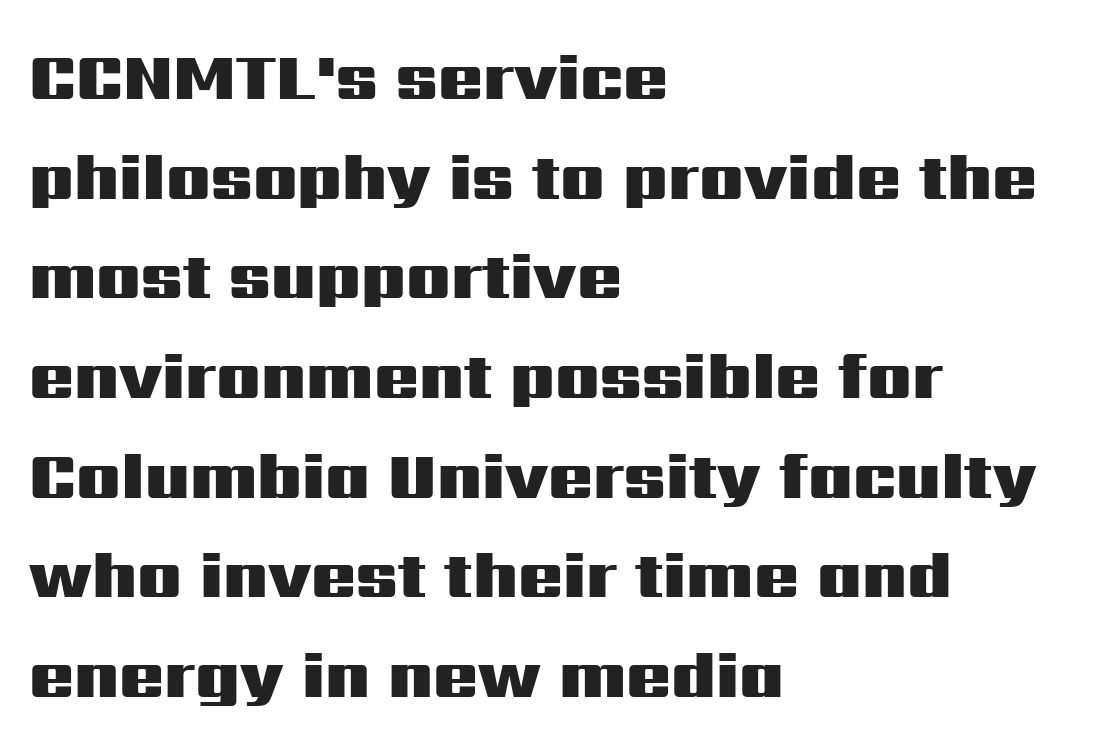
{"serif": "no", "italic": "no", "bold": "yes", "weight": "heavy", "width": "wide", "stroke_contrast": "medium", "x_height": "medium", "monospaced": "no", "underline": "no", "align": "left", "line_spacing": "normal", "line_spacing_ratio": 1.51, "letter_spacing": "normal", "letter_spacing_em": 0.0, "glyph_px": 66}
